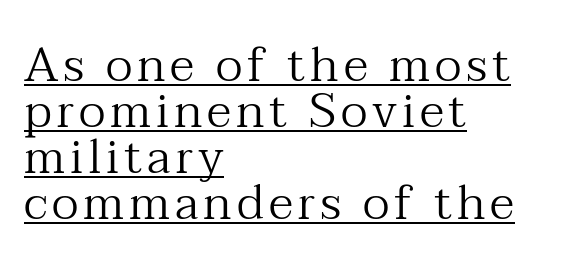
{"serif": "yes", "italic": "no", "bold": "no", "weight": "regular", "width": "normal", "stroke_contrast": "medium", "x_height": "medium", "monospaced": "no", "underline": "yes", "align": "left", "line_spacing": "tight", "line_spacing_ratio": 0.96, "glyph_px": 48}
